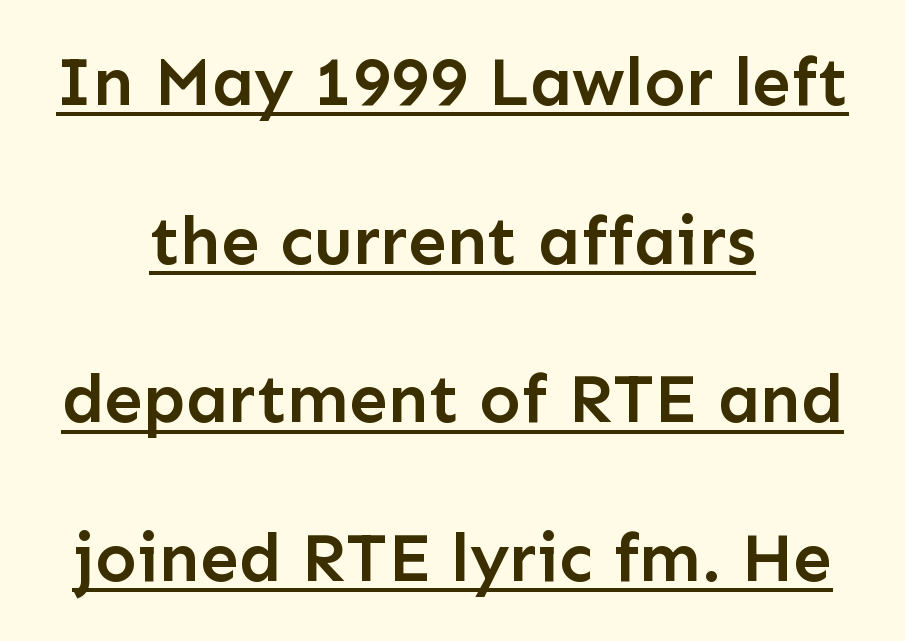
{"serif": "no", "italic": "no", "bold": "semi", "weight": "semibold", "width": "normal", "stroke_contrast": "low", "x_height": "medium", "monospaced": "no", "underline": "yes", "align": "center", "line_spacing": "loose", "line_spacing_ratio": 2.3, "letter_spacing": "normal", "letter_spacing_em": 0.0, "glyph_px": 69}
